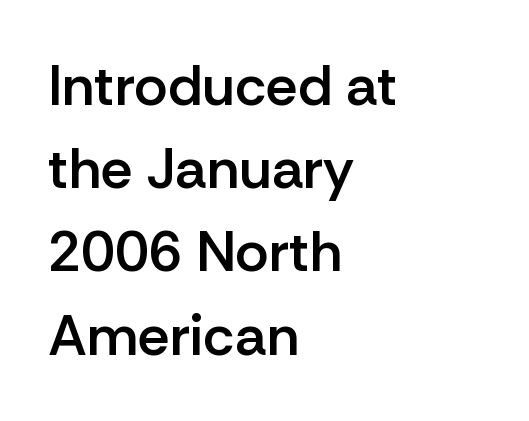
The image shows 57 px semibold sans-serif type, upright; set left-aligned, normal line spacing (1.46x), normal letter spacing, not underlined; low stroke contrast and a medium x-height.
